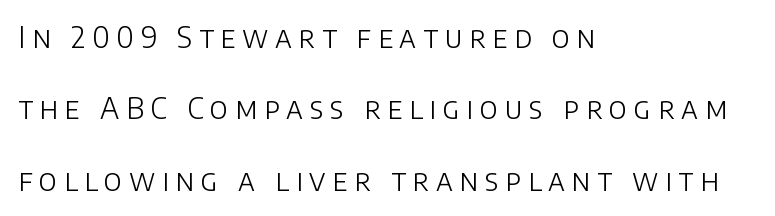
Q: Is the text bold? A: No.
Q: Is the text italic (slanted)? A: No, it is upright.
Q: Is the typeface a serif or a sans-serif typeface? A: Sans-serif.
Q: Is the text underlined? A: No.
Q: How is the paragraph aligned? A: Left-aligned.
Q: Is the spacing between letters normal or unusually wide? A: Unusually wide.
Q: Is the spacing between lines tight, normal or loose? A: Loose.
Q: Width (condensed, normal, or wide)? A: Normal.
Q: Stroke contrast? A: Low.
Q: x-height? A: Large.
Q: Monospaced? A: No.
